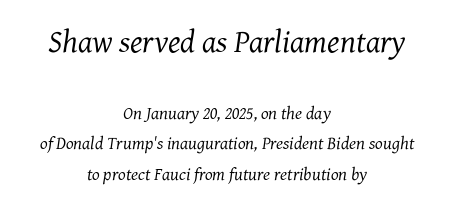
Q: Is the text bold? A: No.
Q: Is the text italic (slanted)? A: Yes, it leans right by about 7 degrees.
Q: Is the typeface a serif or a sans-serif typeface? A: Serif.
Q: Is the text underlined? A: No.
Q: How is the paragraph aligned? A: Centered.
Q: Is the spacing between letters normal or unusually wide? A: Normal.
Q: Is the spacing between lines tight, normal or loose? A: Normal.
Q: Which block of text is set in a larger size, the first (top) or the second (bottom)? A: The first (top) one.
Q: Width (condensed, normal, or wide)? A: Normal.
Q: Stroke contrast? A: Medium.
Q: x-height? A: Medium.
Q: Monospaced? A: No.
